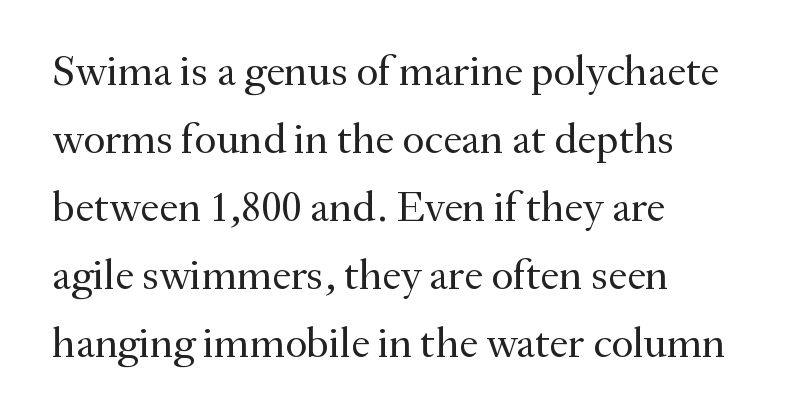
The image shows 43 px regular-weight serif type, upright; set left-aligned, normal line spacing (1.58x), normal letter spacing, not underlined; medium stroke contrast and a small x-height.
